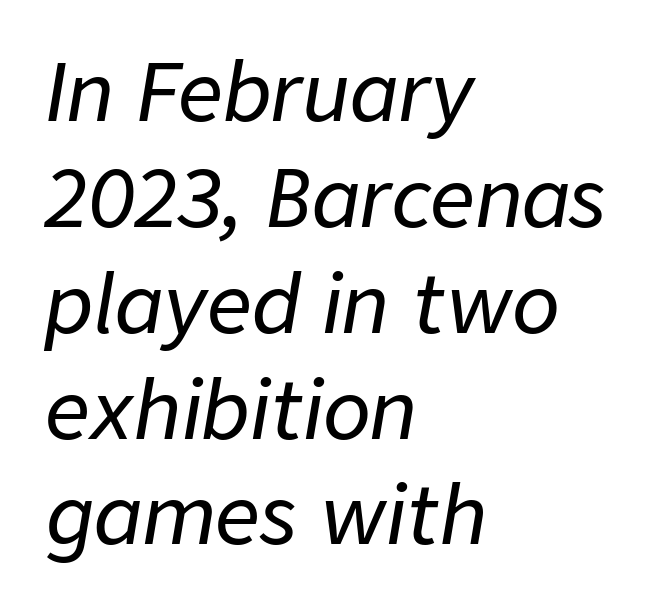
{"italic": "yes", "lean": "right", "slant_degrees": 9, "width": "normal", "stroke_contrast": "low", "x_height": "medium", "monospaced": "no", "underline": "no", "align": "left", "line_spacing": "normal", "line_spacing_ratio": 1.34, "letter_spacing": "normal", "letter_spacing_em": 0.0, "glyph_px": 79}
